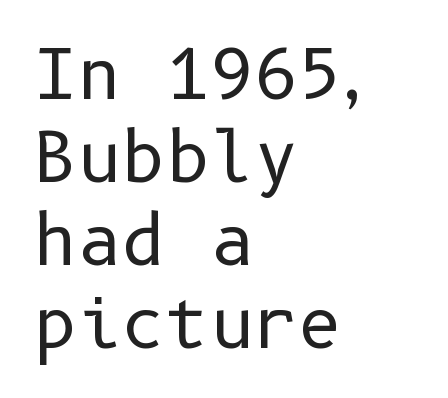
Q: Is the text bold? A: No.
Q: Is the text italic (slanted)? A: No, it is upright.
Q: Is the typeface a serif or a sans-serif typeface? A: Sans-serif.
Q: Is the text underlined? A: No.
Q: How is the paragraph aligned? A: Left-aligned.
Q: Is the spacing between letters normal or unusually wide? A: Normal.
Q: Width (condensed, normal, or wide)? A: Normal.
Q: Stroke contrast? A: Low.
Q: x-height? A: Medium.
